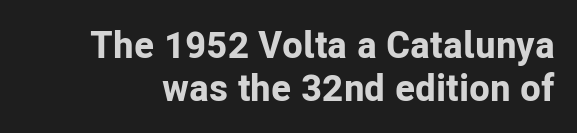
Q: Is the text bold? A: Yes.
Q: Is the text italic (slanted)? A: No, it is upright.
Q: Is the typeface a serif or a sans-serif typeface? A: Sans-serif.
Q: Is the text underlined? A: No.
Q: Is the spacing between letters normal or unusually wide? A: Normal.
Q: Is the spacing between lines tight, normal or loose? A: Tight.
Q: Width (condensed, normal, or wide)? A: Normal.
Q: Stroke contrast? A: Low.
Q: x-height? A: Medium.
Q: Monospaced? A: No.
